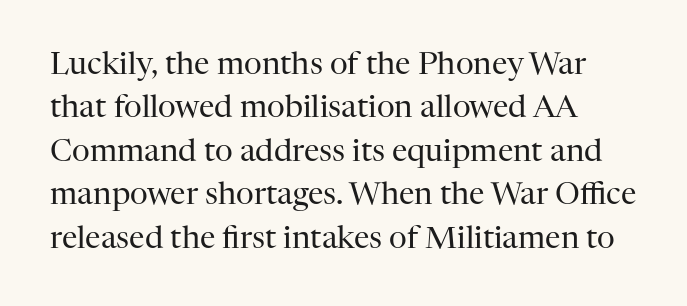
The image shows 31 px regular-weight serif type, upright; set left-aligned, normal line spacing (1.4x), normal letter spacing, not underlined; high stroke contrast and a medium x-height.
